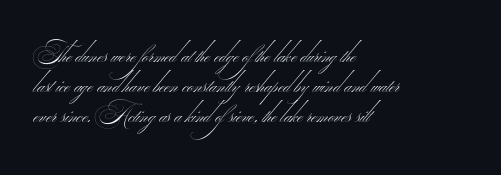
Notice how descenders clear the ascenders below comfortably — that's standard leading. The font is comparable to plain body text, perhaps lighter. Compared with a centered layout, this one pins lines to the left instead. Words float on clear page, feet unadorned. The letterforms sit shoulder to shoulder at normal distance.
